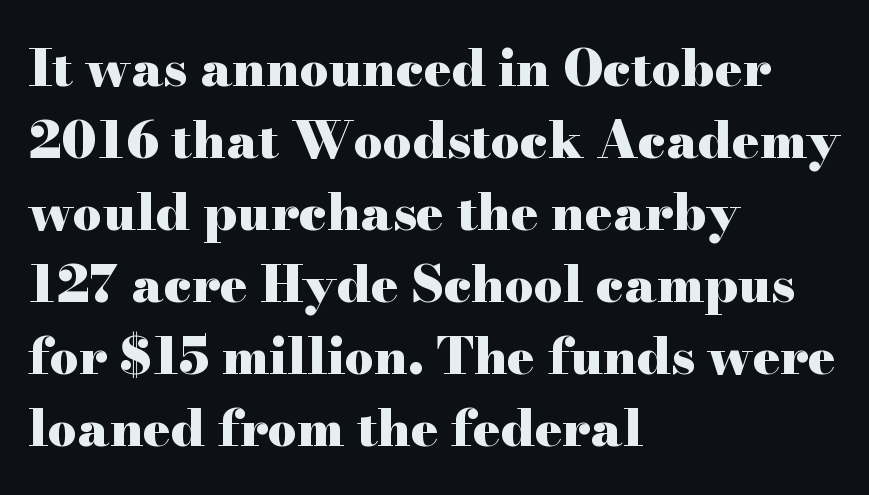
Q: Is the text bold? A: Yes.
Q: Is the text italic (slanted)? A: No, it is upright.
Q: Is the typeface a serif or a sans-serif typeface? A: Serif.
Q: Is the text underlined? A: No.
Q: How is the paragraph aligned? A: Left-aligned.
Q: Is the spacing between letters normal or unusually wide? A: Normal.
Q: Is the spacing between lines tight, normal or loose? A: Normal.
Q: Width (condensed, normal, or wide)? A: Wide.
Q: Stroke contrast? A: High.
Q: x-height? A: Small.
Q: Monospaced? A: No.
